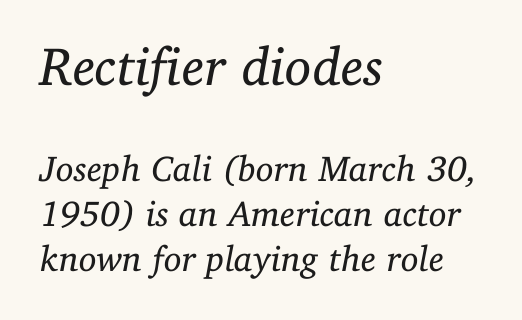
Q: Is the text bold? A: No.
Q: Is the text italic (slanted)? A: Yes, it leans right by about 11 degrees.
Q: Is the typeface a serif or a sans-serif typeface? A: Serif.
Q: Is the text underlined? A: No.
Q: How is the paragraph aligned? A: Left-aligned.
Q: Is the spacing between letters normal or unusually wide? A: Normal.
Q: Is the spacing between lines tight, normal or loose? A: Normal.
Q: Which block of text is set in a larger size, the first (top) or the second (bottom)? A: The first (top) one.
Q: Width (condensed, normal, or wide)? A: Normal.
Q: Stroke contrast? A: Low.
Q: x-height? A: Medium.
Q: Monospaced? A: No.
